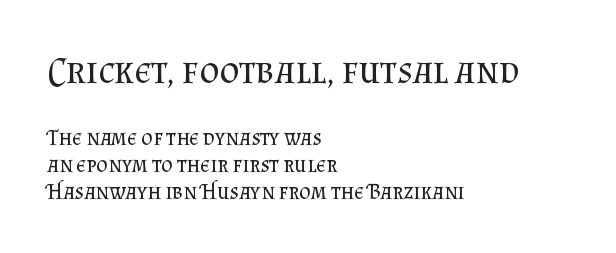
Descender tails drop into unmarked territory. The typesetter chose a ragged-right arrangement here. Top chunk: large. Bottom chunk: small. Spacing verdict: proportional, widths tailored to each character.
